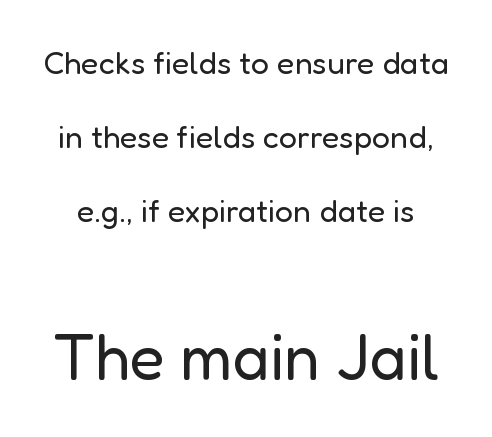
{"serif": "no", "italic": "no", "bold": "no", "weight": "regular", "width": "normal", "stroke_contrast": "low", "x_height": "medium", "monospaced": "no", "underline": "no", "line_spacing": "loose", "line_spacing_ratio": 2.32, "letter_spacing": "normal", "letter_spacing_em": 0.0, "larger_block": "second", "size_ratio": 2.0, "glyph_px": 64}
